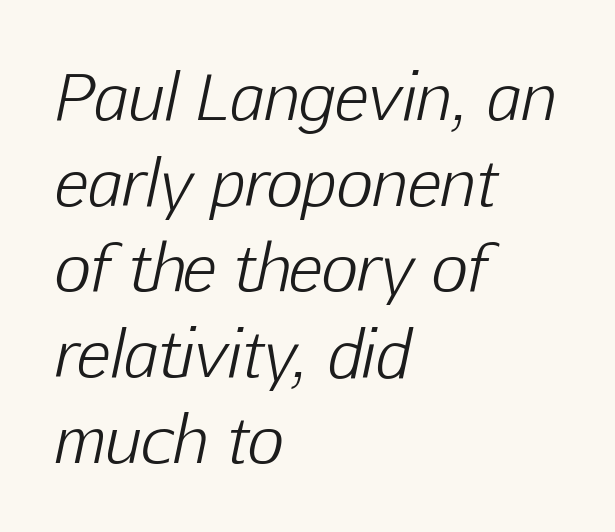
The image shows 63 px light type, italic (leaning right); set left-aligned, normal line spacing (1.36x), normal letter spacing, not underlined; low stroke contrast and a medium x-height.
